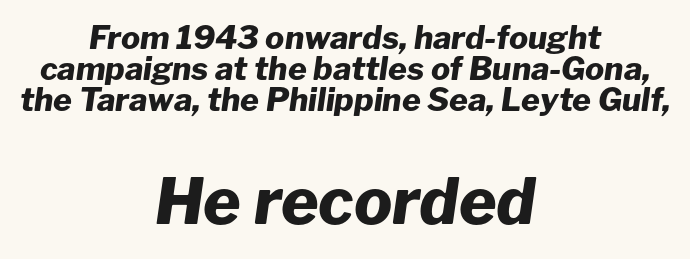
Q: Is the text bold? A: Yes.
Q: Is the text italic (slanted)? A: Yes, it leans right by about 8 degrees.
Q: Is the text underlined? A: No.
Q: How is the paragraph aligned? A: Centered.
Q: Is the spacing between letters normal or unusually wide? A: Normal.
Q: Is the spacing between lines tight, normal or loose? A: Tight.
Q: Which block of text is set in a larger size, the first (top) or the second (bottom)? A: The second (bottom) one.
Q: Width (condensed, normal, or wide)? A: Normal.
Q: Stroke contrast? A: Low.
Q: x-height? A: Medium.
Q: Monospaced? A: No.
